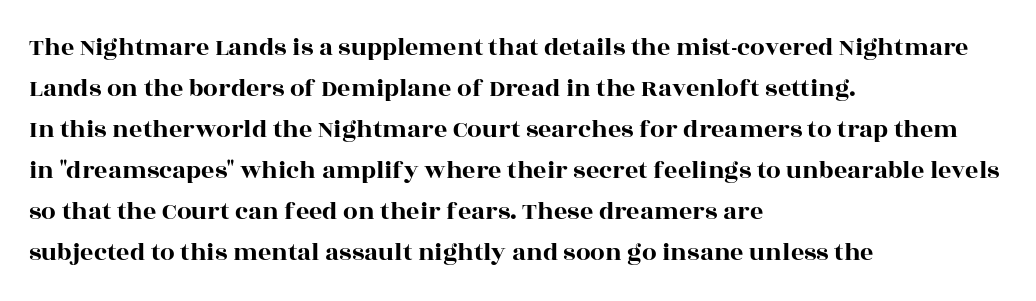
The image shows 26 px text type, upright; set left-aligned, normal line spacing (1.58x), normal letter spacing, not underlined.
